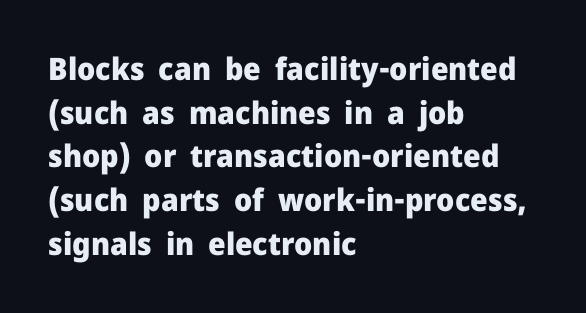
This rendering features lettering with no underline. As a designer I'd log this as weight 700, bold. Spacing between characters is what you'd get straight out of the box. Quick note: interline space is typical. A typesetter would label this face a sans.
